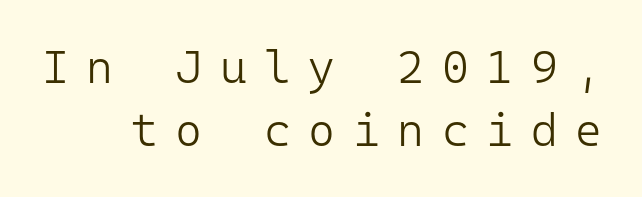
{"serif": "no", "italic": "no", "bold": "no", "weight": "light", "width": "normal", "stroke_contrast": "low", "x_height": "medium", "monospaced": "yes", "underline": "no", "line_spacing": "normal", "line_spacing_ratio": 1.36, "letter_spacing": "wide", "letter_spacing_em": 0.38, "glyph_px": 46}
